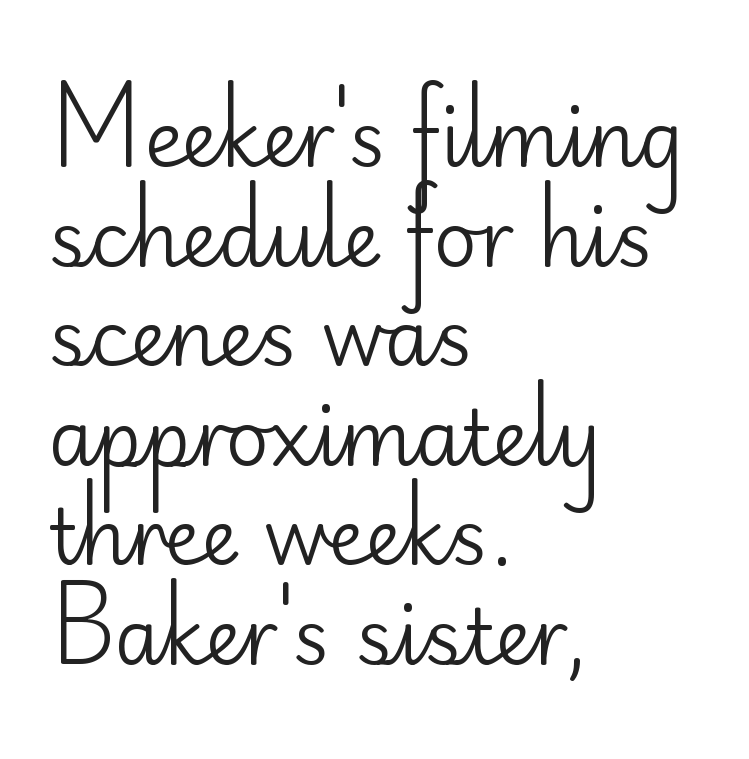
Left-aligned paragraph, ragged on the right. What's the leading like? Ordinary, nothing unusual. Think of a printed novel: that variable character pitch is what you see here. The specimen reads as upright at a glance. The typesetting does not lean heavy: it is not bold.
